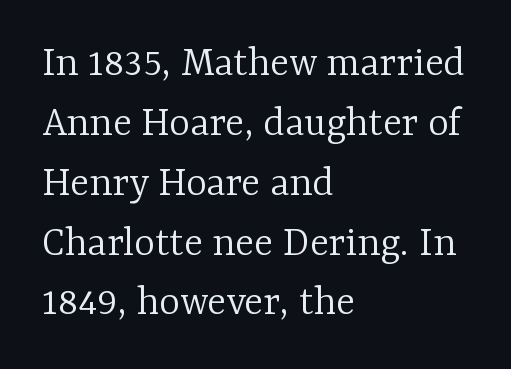
{"serif": "yes", "italic": "no", "bold": "no", "weight": "light", "width": "normal", "stroke_contrast": "low", "x_height": "medium", "monospaced": "no", "underline": "no", "align": "left", "line_spacing": "normal", "line_spacing_ratio": 1.36, "letter_spacing": "normal", "letter_spacing_em": 0.0, "glyph_px": 44}
